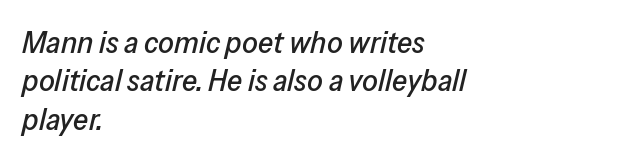
The face used here is proportionally spaced, like ordinary book or web type. One-word summary of the alignment: left. It's the slanting kind of type. The specimen omits any rule beneath the text block's lines. Nobody touched the tracking dial on this one.
